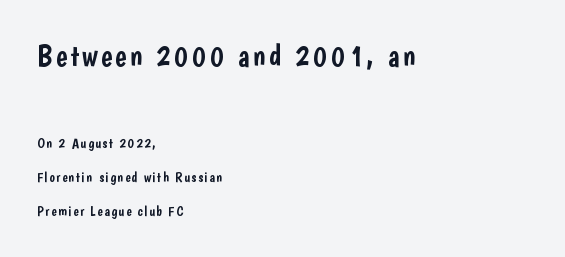
The image shows 30 px condensed sans-serif type, upright; set left-aligned, loose line spacing (2.43x), not underlined; the first (top) block is 2.14x larger; low stroke contrast and a medium x-height.
